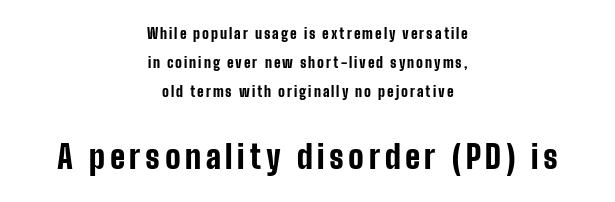
The lettering holds an erect, upright posture throughout. Of the two passages, the one underneath uses the larger point size. Are there feet on the stems? There aren't — it's a sans. Notice how the passage keeps no hard edge, just a central spine. Bold? Absolutely — the strokes are thick and heavy. These lines are rendered in a variable-pitch font.
